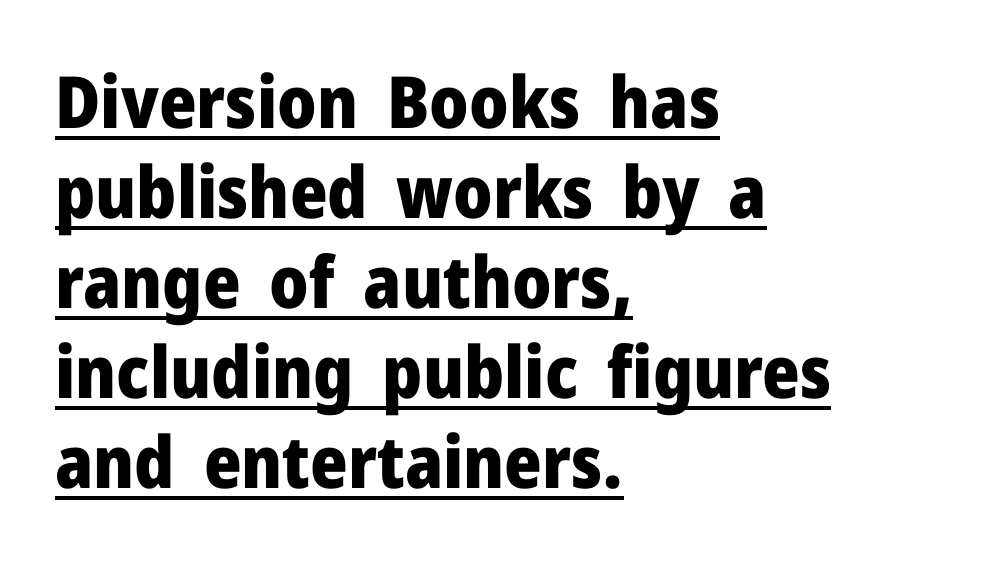
The image shows 72 px heavy sans-serif type, upright; set left-aligned, normal line spacing (1.25x), normal letter spacing, underlined; low stroke contrast and a medium x-height.
